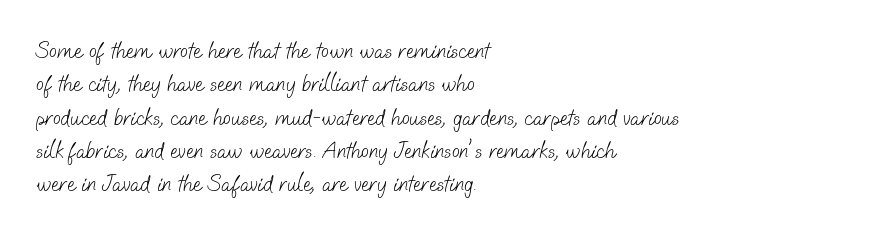
The image shows 23 px text type; set left-aligned, normal line spacing (1.45x), normal letter spacing, not underlined.
